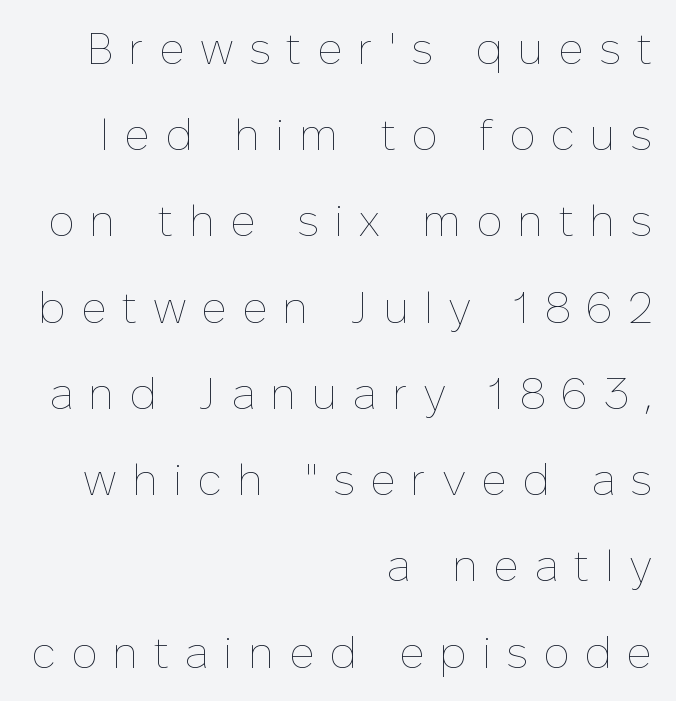
The image shows 44 px thin type, upright; set right-aligned, loose line spacing (1.96x), unusually wide letter spacing (+0.34 em), not underlined; low stroke contrast and a medium x-height.
